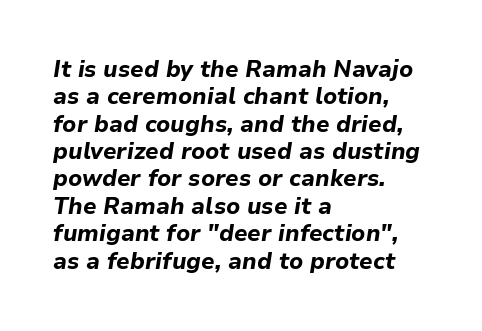
Students, this is bold: see how much ink each stroke carries. When letters slant like this, we call the style italic. The line texture is even and compact thanks to regular tracking. The typesetter chose a ragged-right arrangement here. This rendering features lettering with no underline.
